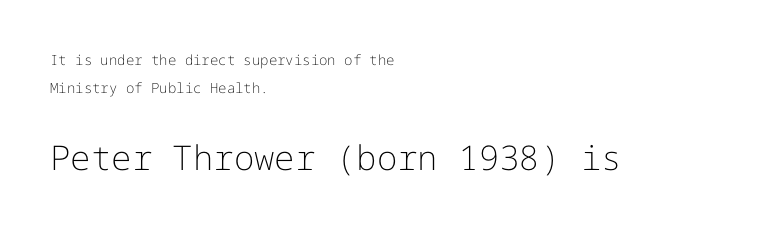
Heaviness? Minimal to ordinary, like unemphasized prose. Note: no serifs on the glyphs. Spacing between characters is what you'd get straight out of the box. Which chunk is bigger? The second one — the bottom block dwarfs the top.
